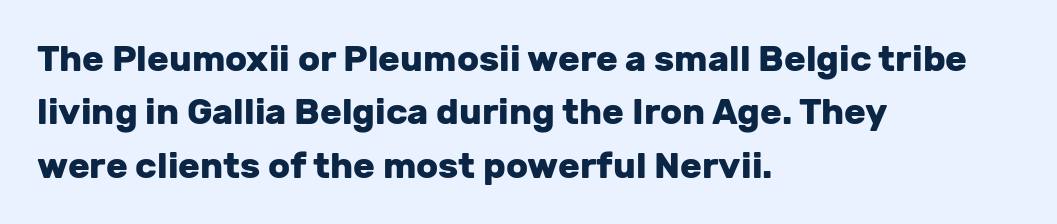
The image shows 36 px heavy sans-serif type, upright; set left-aligned, normal line spacing (1.48x), normal letter spacing, not underlined; low stroke contrast and a medium x-height.
